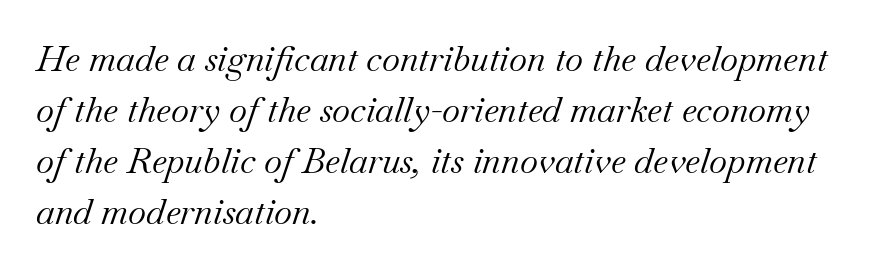
Q: Is the text bold? A: No.
Q: Is the text italic (slanted)? A: Yes, it leans right by about 18 degrees.
Q: Is the typeface a serif or a sans-serif typeface? A: Serif.
Q: Is the text underlined? A: No.
Q: How is the paragraph aligned? A: Left-aligned.
Q: Is the spacing between letters normal or unusually wide? A: Normal.
Q: Is the spacing between lines tight, normal or loose? A: Normal.
Q: Width (condensed, normal, or wide)? A: Normal.
Q: Stroke contrast? A: Medium.
Q: x-height? A: Small.
Q: Monospaced? A: No.
